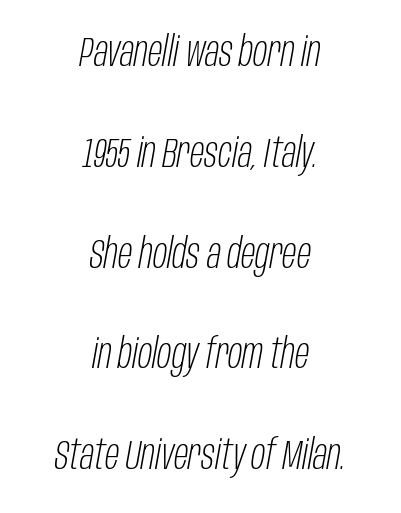
Q: Is the text bold? A: No.
Q: Is the text italic (slanted)? A: Yes, it leans right by about 10 degrees.
Q: Is the text underlined? A: No.
Q: How is the paragraph aligned? A: Centered.
Q: Is the spacing between letters normal or unusually wide? A: Normal.
Q: Is the spacing between lines tight, normal or loose? A: Loose.
Q: Width (condensed, normal, or wide)? A: Condensed.
Q: Stroke contrast? A: Low.
Q: x-height? A: Large.
Q: Monospaced? A: No.
